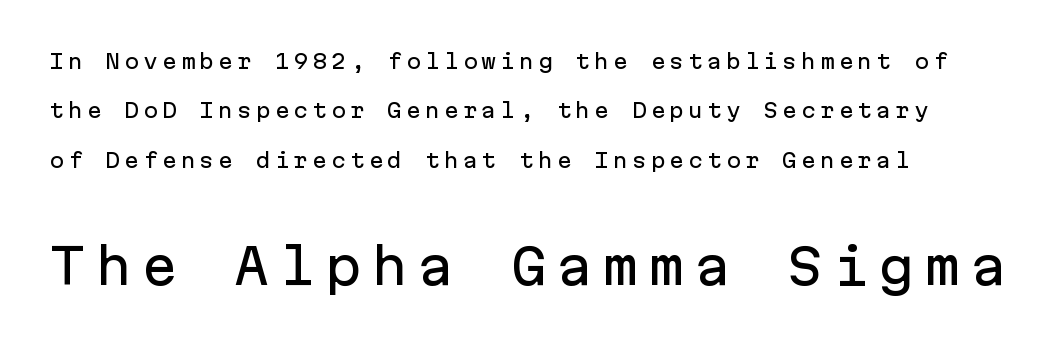
Visually, the bottom section dominates because its glyphs are scaled up. Regarding leading, the lines here are spaced well apart. Is this a sans? Yes — the strokes have no serifs. Lines of text with bare space underneath. In CSS terms this would be text-align: left.
